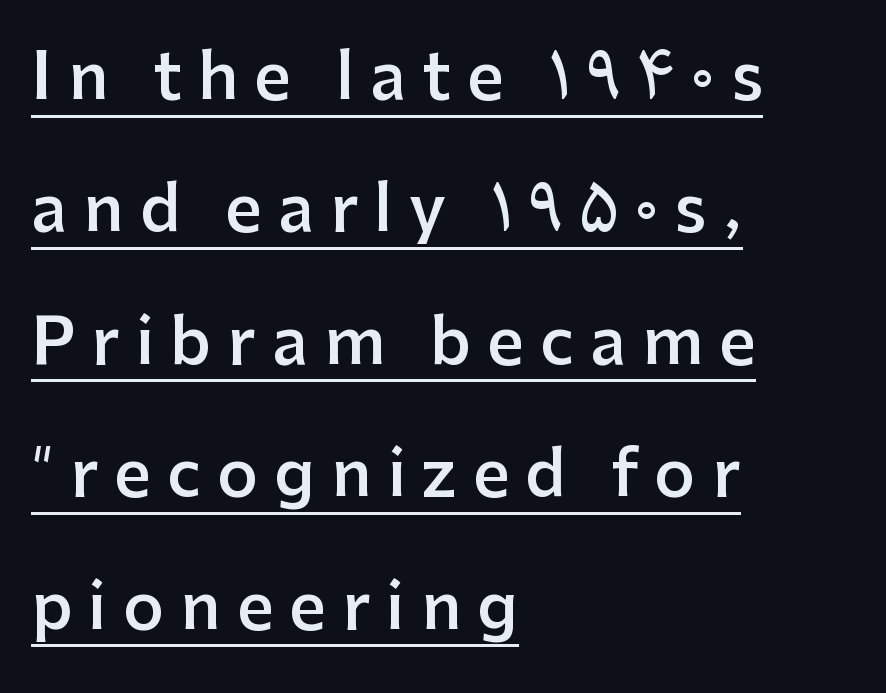
{"serif": "no", "italic": "no", "bold": "semi", "weight": "semibold", "width": "normal", "stroke_contrast": "low", "x_height": "medium", "monospaced": "no", "underline": "yes", "align": "left", "line_spacing": "loose", "line_spacing_ratio": 2.07, "letter_spacing": "wide", "letter_spacing_em": 0.25, "glyph_px": 64}
